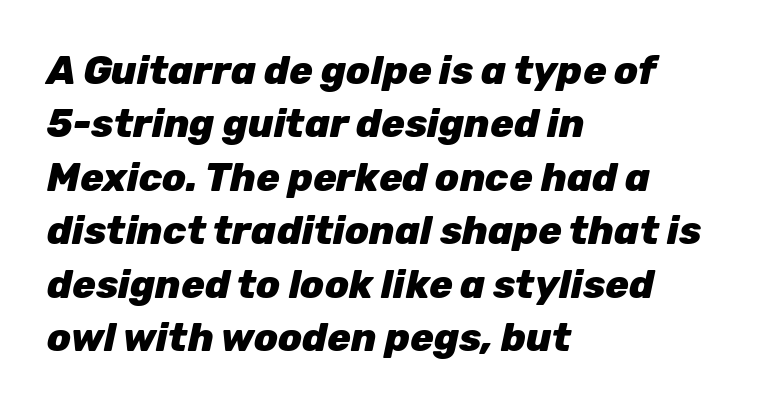
{"italic": "yes", "lean": "right", "slant_degrees": 12, "bold": "yes", "weight": "heavy", "width": "normal", "stroke_contrast": "low", "x_height": "medium", "monospaced": "no", "underline": "no", "align": "left", "line_spacing": "normal", "line_spacing_ratio": 1.37, "letter_spacing": "normal", "letter_spacing_em": 0.0, "glyph_px": 39}
